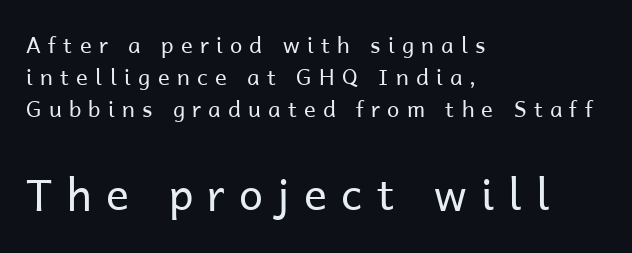
To sum up the face: it is a sans, with no serifs. This sample is left-justified, so line endings fall wherever the words run out. What's the leading like? Ordinary, nothing unusual. How are the letters spaced? Widely, with obvious added tracking.
